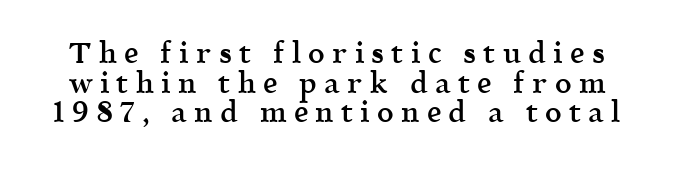
This rendering employs a face with finishing strokes, i.e., a serif. Summary of vertical rhythm: compact, with narrow interline spacing. Here the designer chose a conventional face with non-uniform glyph widths. Glance below the letters and you will spot only blank space.
